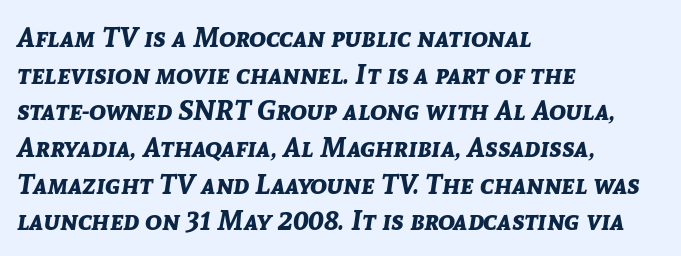
Q: Is the text bold? A: Yes.
Q: Is the text italic (slanted)? A: Yes, it leans right by about 8 degrees.
Q: Is the text underlined? A: No.
Q: How is the paragraph aligned? A: Left-aligned.
Q: Is the spacing between letters normal or unusually wide? A: Normal.
Q: Is the spacing between lines tight, normal or loose? A: Normal.
Q: Width (condensed, normal, or wide)? A: Normal.
Q: Stroke contrast? A: Low.
Q: x-height? A: Medium.
Q: Monospaced? A: No.
